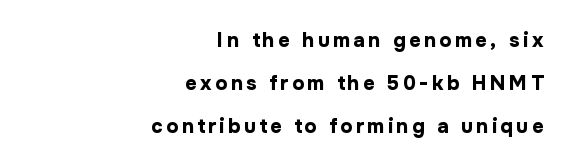
The image shows 20 px bold type, upright; set right-aligned, loose line spacing (2.16x), not underlined.
